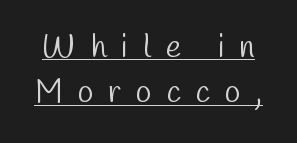
Q: Is the text bold? A: No.
Q: Is the typeface a serif or a sans-serif typeface? A: Sans-serif.
Q: Is the text underlined? A: Yes.
Q: Is the spacing between letters normal or unusually wide? A: Unusually wide.
Q: Is the spacing between lines tight, normal or loose? A: Normal.
Q: Width (condensed, normal, or wide)? A: Condensed.
Q: Stroke contrast? A: Low.
Q: x-height? A: Medium.
Q: Monospaced? A: No.
